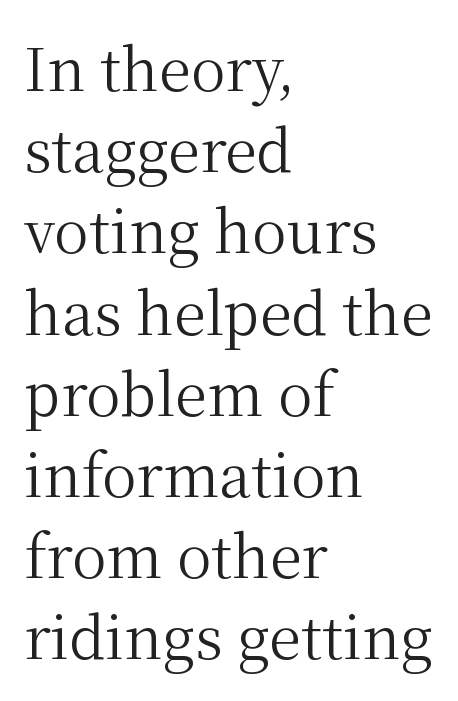
The image shows 58 px regular-weight serif type, upright; set left-aligned, normal line spacing (1.4x), normal letter spacing, not underlined; medium stroke contrast and a medium x-height.
